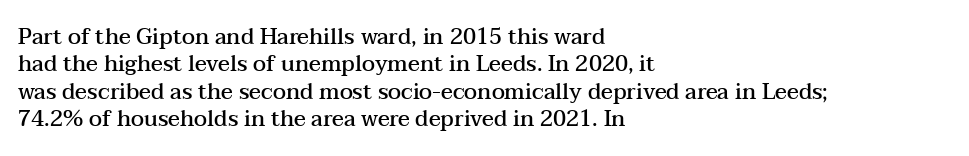
Q: Is the text bold? A: Semi-bold.
Q: Is the text italic (slanted)? A: No, it is upright.
Q: Is the text underlined? A: No.
Q: How is the paragraph aligned? A: Left-aligned.
Q: Is the spacing between letters normal or unusually wide? A: Normal.
